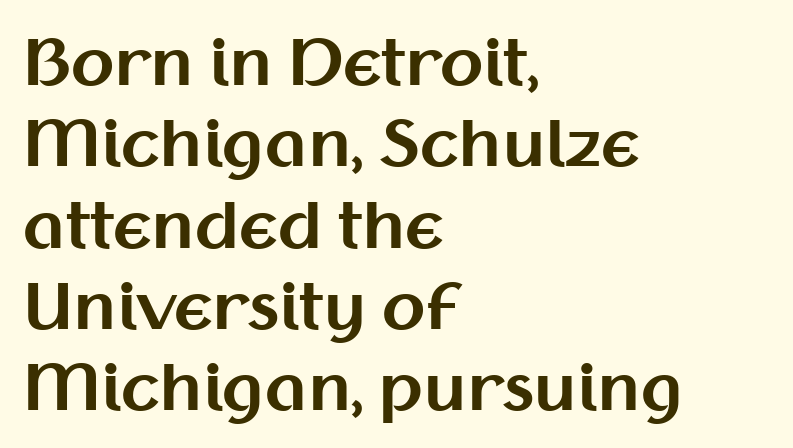
Has an underline been added? It has not. Does the copy run flush right? No — it runs flush left. Posture: vertical. This is sans-serif lettering, the kind often seen on screens and signage. Does the weight exceed regular? Yes, all the way to bold. Think of a printed novel: that variable character pitch is what you see here.
